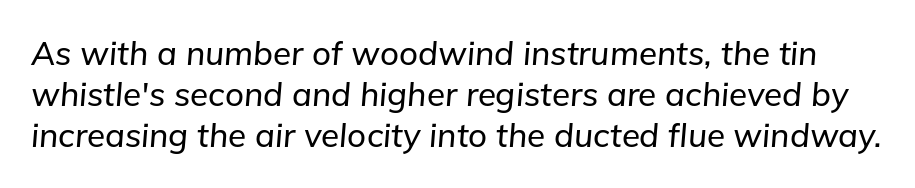
Q: Is the text italic (slanted)? A: Yes, it leans right by about 5 degrees.
Q: Is the text underlined? A: No.
Q: Is the spacing between letters normal or unusually wide? A: Normal.
Q: Is the spacing between lines tight, normal or loose? A: Normal.
Q: Width (condensed, normal, or wide)? A: Normal.
Q: Stroke contrast? A: Low.
Q: x-height? A: Medium.
Q: Monospaced? A: No.
